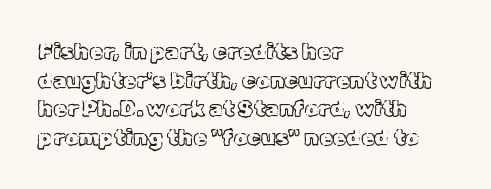
The image shows 22 px text type, upright; set left-aligned, normal line spacing (1.3x), normal letter spacing, not underlined.
